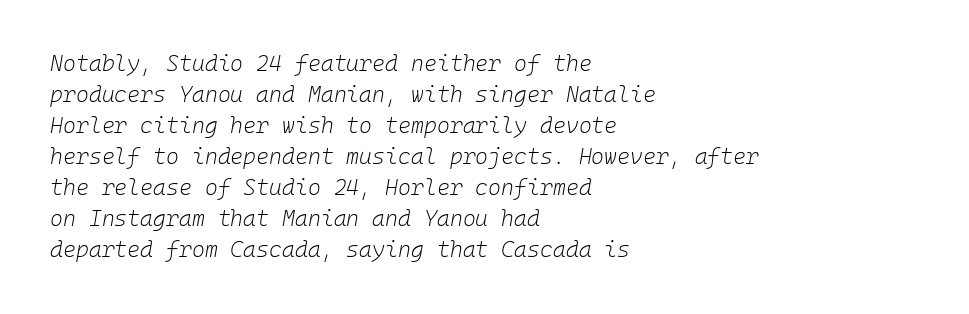
{"italic": "yes", "lean": "right", "slant_degrees": 10, "bold": "no", "underline": "no", "align": "left", "line_spacing": "normal", "line_spacing_ratio": 1.41, "letter_spacing": "normal", "letter_spacing_em": 0.0, "glyph_px": 22}
